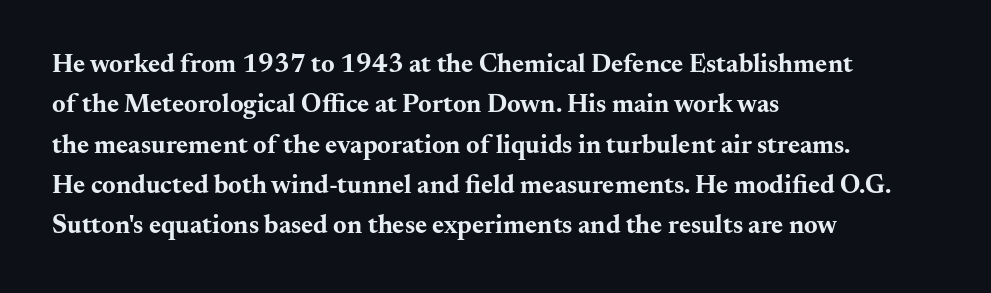
A classic flush-left, rag-right setting is used for this passage. Rows of type keep a routine distance in the vertical direction. Descenders are the only things crossing below the line. The strokes are fattened all the way to bold. Tracking value appears to be zero — textbook default spacing.
